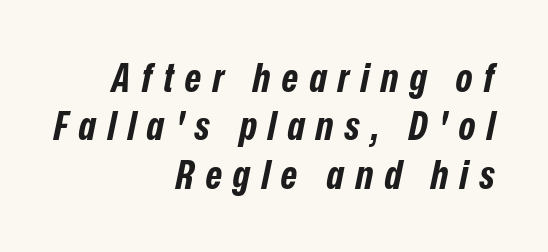
{"italic": "yes", "lean": "right", "slant_degrees": 12, "bold": "yes", "weight": "bold", "width": "condensed", "stroke_contrast": "low", "x_height": "medium", "monospaced": "no", "underline": "no", "align": "right", "line_spacing_ratio": 1.21, "letter_spacing": "wide", "letter_spacing_em": 0.28, "glyph_px": 40}
